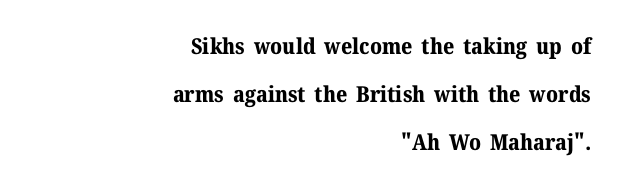
The image shows 22 px bold type, upright; set right-aligned, loose line spacing (2.18x), normal letter spacing, not underlined.
